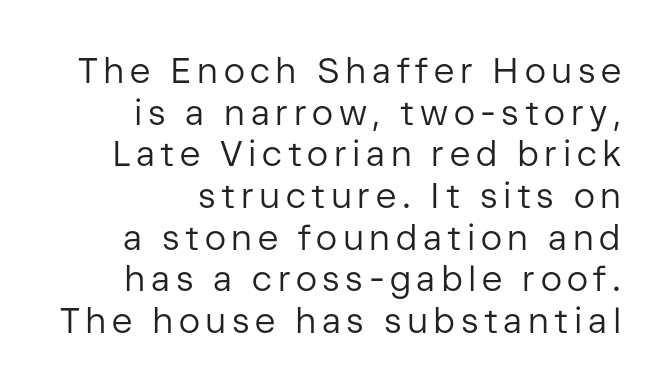
Spacing verdict: proportional, widths tailored to each character. The strip under each line holds only bare page. Posture: straight, roman, zero tilt. Regarding serifs, this sample does without them. On a weight scale, this lands at 450 or below.
